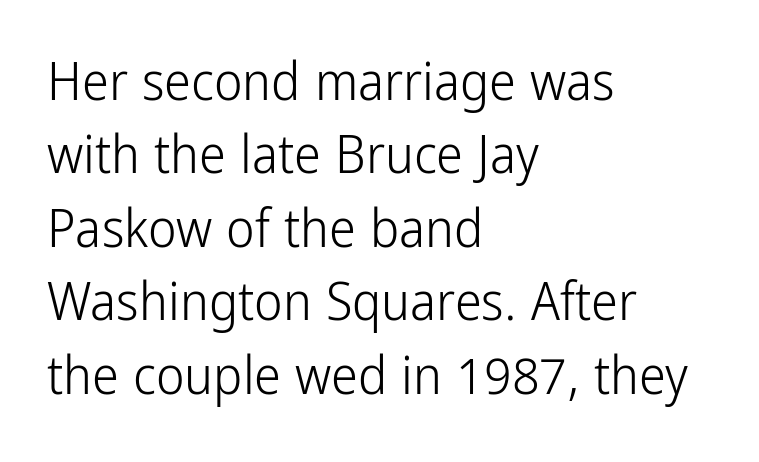
The image shows 54 px light, condensed sans-serif type, upright; set left-aligned, normal line spacing (1.36x), normal letter spacing, not underlined; low stroke contrast and a medium x-height.
